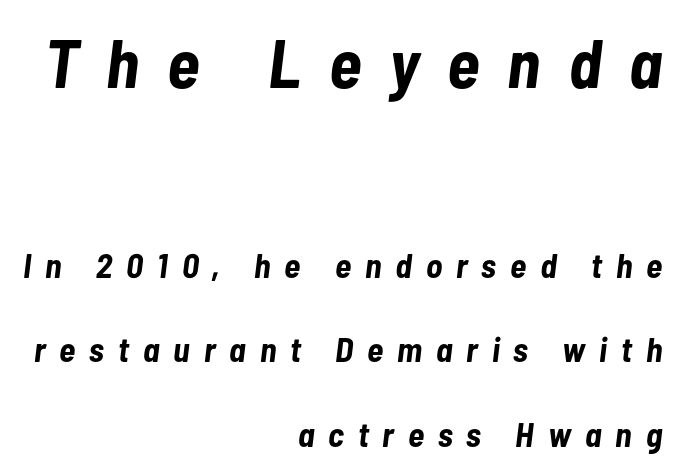
{"italic": "yes", "lean": "right", "slant_degrees": 7, "bold": "yes", "weight": "bold", "width": "condensed", "stroke_contrast": "low", "x_height": "medium", "monospaced": "no", "underline": "no", "align": "right", "line_spacing": "loose", "line_spacing_ratio": 2.49, "letter_spacing": "wide", "letter_spacing_em": 0.41, "larger_block": "first", "size_ratio": 2.0, "glyph_px": 68}
